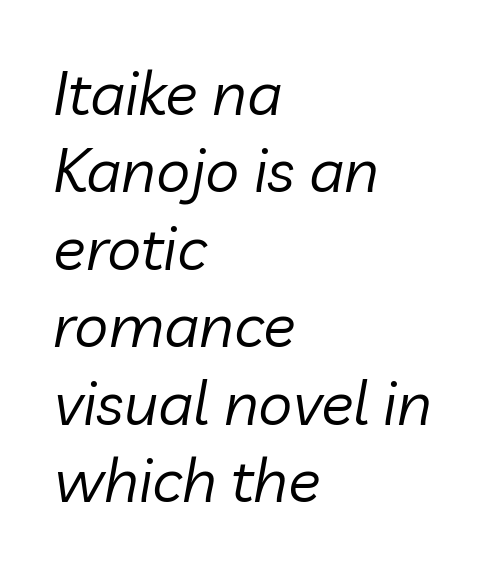
Evenly set lines give the paragraph a standard silhouette. You could call the tracking neutral — neither tight nor loose. The passage is arranged the way most books set body copy — flush left. Emphasis-style slanted type is in use.
